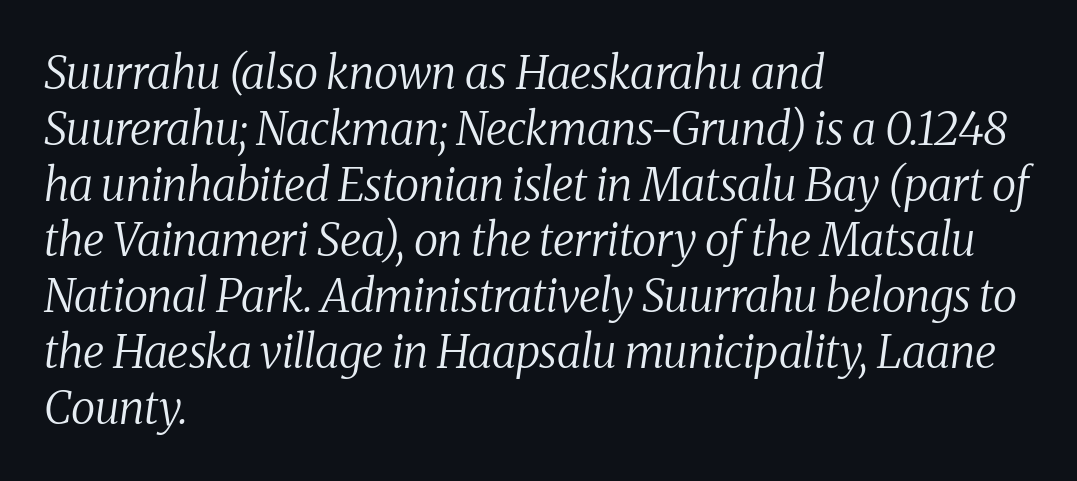
Q: Is the text bold? A: No.
Q: Is the text italic (slanted)? A: Yes, it leans right by about 8 degrees.
Q: Is the typeface a serif or a sans-serif typeface? A: Serif.
Q: Is the text underlined? A: No.
Q: How is the paragraph aligned? A: Left-aligned.
Q: Is the spacing between letters normal or unusually wide? A: Normal.
Q: Width (condensed, normal, or wide)? A: Normal.
Q: Stroke contrast? A: Medium.
Q: x-height? A: Medium.
Q: Monospaced? A: No.
